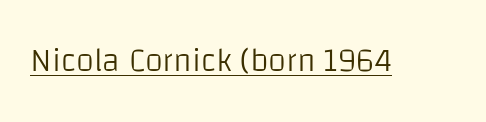
Q: Is the text bold? A: No.
Q: Is the text italic (slanted)? A: No, it is upright.
Q: Is the typeface a serif or a sans-serif typeface? A: Sans-serif.
Q: Is the text underlined? A: Yes.
Q: Is the spacing between letters normal or unusually wide? A: Normal.
Q: Width (condensed, normal, or wide)? A: Normal.
Q: Stroke contrast? A: Low.
Q: x-height? A: Large.
Q: Monospaced? A: No.
